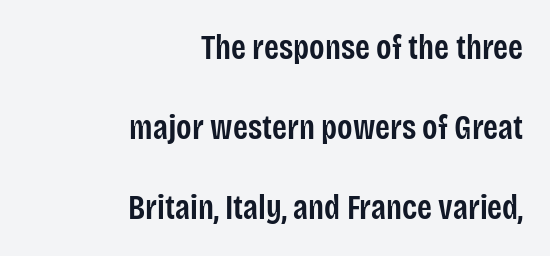
This sample has the flowing, uneven cadence of proportional lettering. Interline gaps are noticeably wide in this sample. Typesetter's note: demi weight, one step under bold. The space beneath each line is pristine and unruled. Teacher's note: observe the even right margin — that is flush-right alignment. Vertical strokes here are truly vertical.
